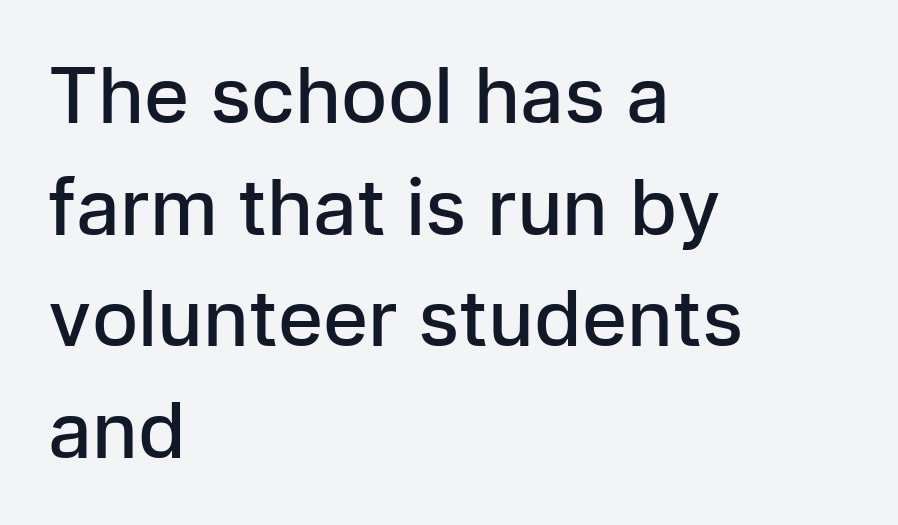
Q: Is the text bold? A: Semi-bold.
Q: Is the text italic (slanted)? A: No, it is upright.
Q: Is the typeface a serif or a sans-serif typeface? A: Sans-serif.
Q: Is the text underlined? A: No.
Q: How is the paragraph aligned? A: Left-aligned.
Q: Is the spacing between letters normal or unusually wide? A: Normal.
Q: Is the spacing between lines tight, normal or loose? A: Normal.
Q: Width (condensed, normal, or wide)? A: Normal.
Q: Stroke contrast? A: Low.
Q: x-height? A: Medium.
Q: Monospaced? A: No.
